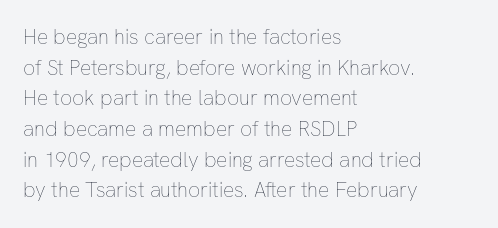
The strip under each line holds only bare page. The lines in this sample share a left origin and differ only in where they stop. The block of text has a typical density, with ordinary space between rows. A typesetter would call this zero additional tracking. Each stroke keeps to a modest, everyday thickness or less. Style check: upright.
